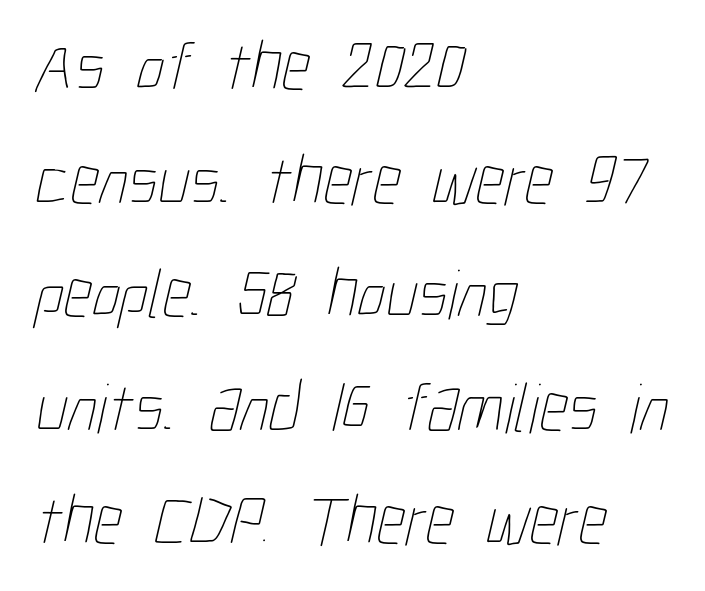
The image shows 71 px thin, condensed type; set left-aligned, normal line spacing (1.6x), normal letter spacing, not underlined; low stroke contrast and a medium x-height.
